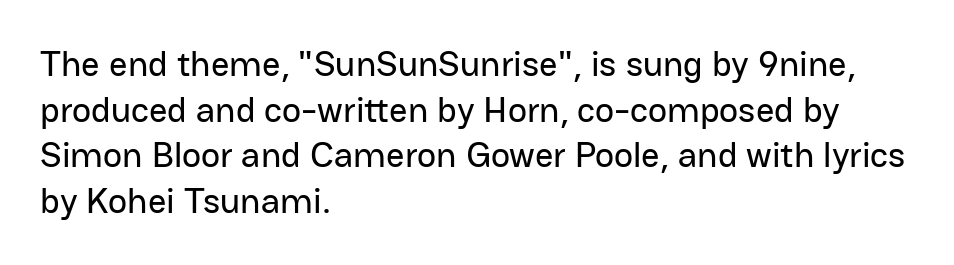
{"serif": "no", "italic": "no", "width": "normal", "stroke_contrast": "low", "x_height": "medium", "monospaced": "no", "underline": "no", "align": "left", "line_spacing": "normal", "line_spacing_ratio": 1.27, "letter_spacing": "normal", "letter_spacing_em": 0.0, "glyph_px": 36}
